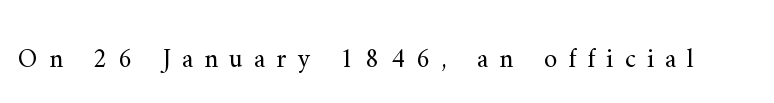
Q: Is the text bold? A: No.
Q: Is the text italic (slanted)? A: No, it is upright.
Q: Is the text underlined? A: No.
Q: Is the spacing between letters normal or unusually wide? A: Unusually wide.
